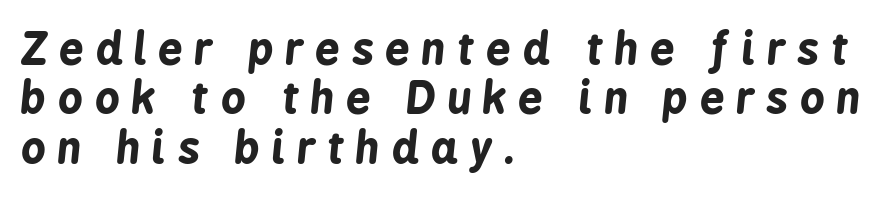
Q: Is the text bold? A: Yes.
Q: Is the text italic (slanted)? A: Yes, it leans right by about 6 degrees.
Q: Is the text underlined? A: No.
Q: How is the paragraph aligned? A: Left-aligned.
Q: Is the spacing between letters normal or unusually wide? A: Unusually wide.
Q: Is the spacing between lines tight, normal or loose? A: Tight.
Q: Width (condensed, normal, or wide)? A: Condensed.
Q: Stroke contrast? A: Low.
Q: x-height? A: Medium.
Q: Monospaced? A: No.
